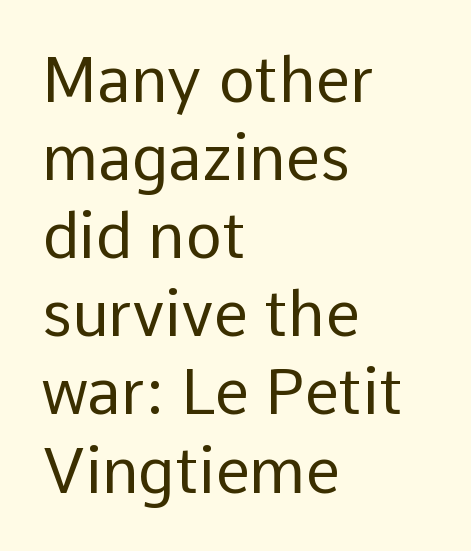
The zone under the glyphs is completely vacant. Stroke mass is kept to a normal reading level or below. The face used here is a sans, in the tradition of grotesques and geometrics. The rendering uses a moderate line-height, typical for paragraphs.
